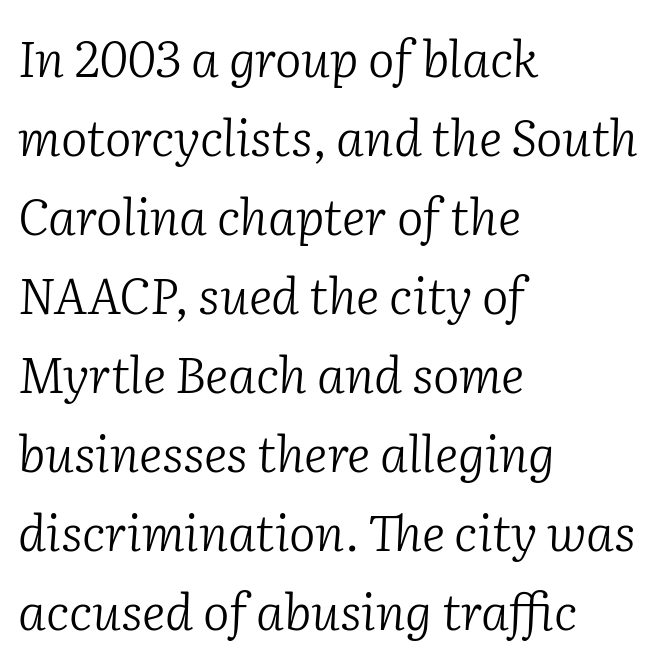
The image shows 50 px light serif type, italic (leaning right); set left-aligned, normal line spacing (1.58x), normal letter spacing, not underlined; low stroke contrast and a medium x-height.
